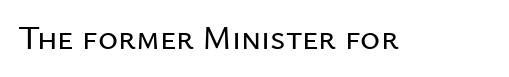
{"serif": "no", "italic": "no", "width": "normal", "stroke_contrast": "low", "x_height": "medium", "monospaced": "no", "underline": "no", "letter_spacing": "normal", "letter_spacing_em": 0.0, "glyph_px": 34}
